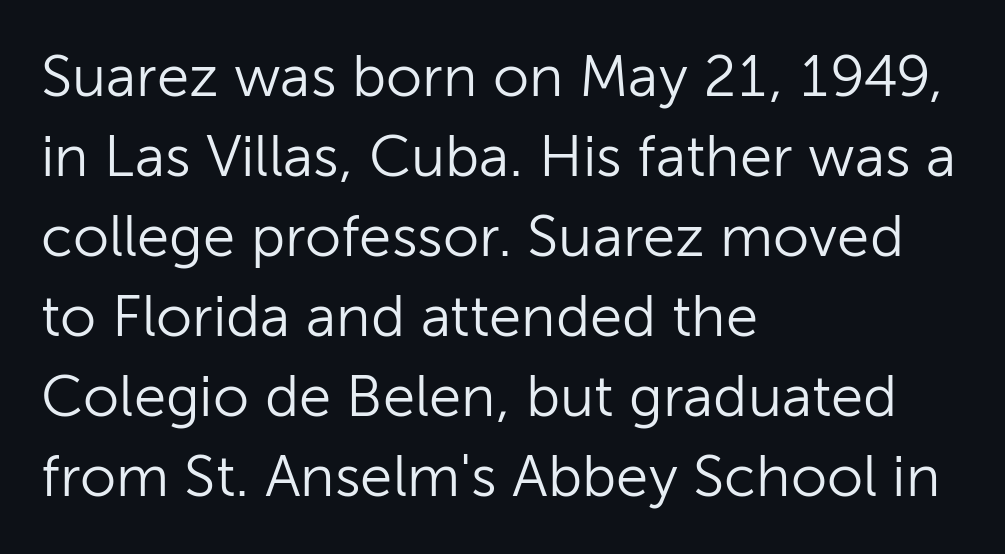
Q: Is the text bold? A: No.
Q: Is the text italic (slanted)? A: No, it is upright.
Q: Is the typeface a serif or a sans-serif typeface? A: Sans-serif.
Q: Is the text underlined? A: No.
Q: How is the paragraph aligned? A: Left-aligned.
Q: Is the spacing between letters normal or unusually wide? A: Normal.
Q: Is the spacing between lines tight, normal or loose? A: Normal.
Q: Width (condensed, normal, or wide)? A: Normal.
Q: Stroke contrast? A: Low.
Q: x-height? A: Medium.
Q: Monospaced? A: No.
